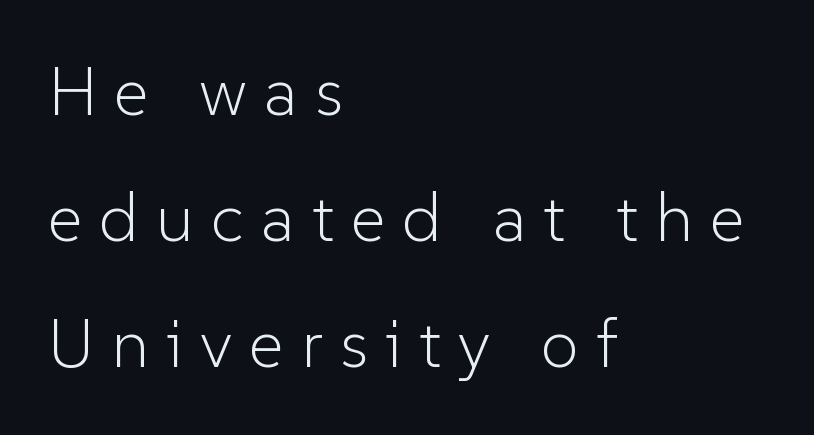
The image shows 68 px light sans-serif type, upright; set left-aligned, line spacing 1.85x, unusually wide letter spacing (+0.25 em), not underlined; low stroke contrast and a medium x-height.
